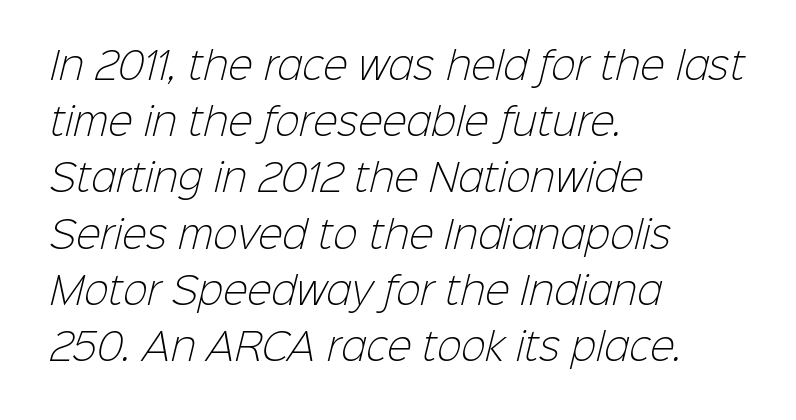
{"serif": "no", "bold": "no", "weight": "light", "width": "normal", "stroke_contrast": "low", "x_height": "medium", "monospaced": "no", "underline": "no", "align": "left", "line_spacing": "normal", "line_spacing_ratio": 1.52, "letter_spacing": "normal", "letter_spacing_em": 0.0, "glyph_px": 37}
